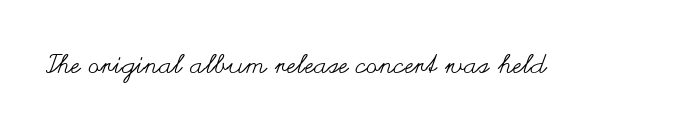
The image shows 26 px text type; set normal letter spacing, not underlined.
